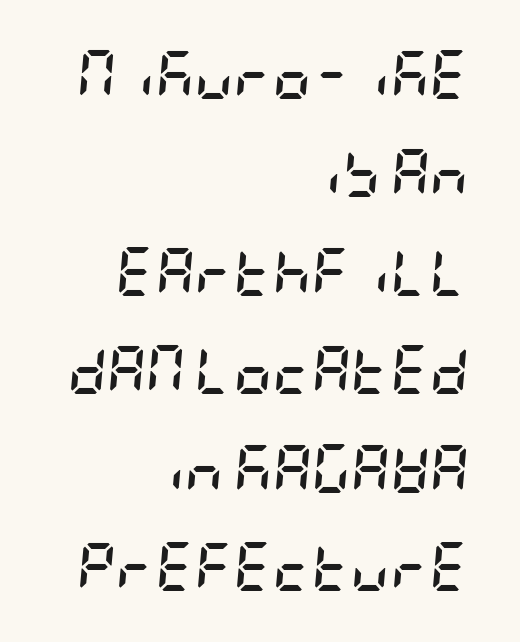
Q: Is the text bold? A: Yes.
Q: Is the text italic (slanted)? A: Yes, it leans right by about 5 degrees.
Q: Is the text underlined? A: No.
Q: How is the paragraph aligned? A: Right-aligned.
Q: Is the spacing between letters normal or unusually wide? A: Normal.
Q: Is the spacing between lines tight, normal or loose? A: Loose.
Q: Width (condensed, normal, or wide)? A: Condensed.
Q: Stroke contrast? A: Low.
Q: x-height? A: Large.
